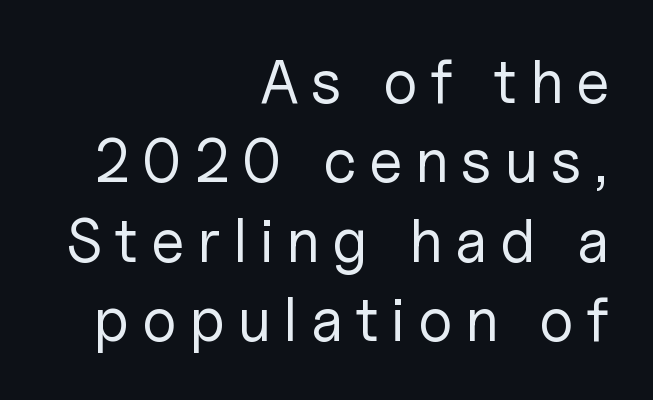
The lines in this sample share a right terminus and differ only in where they begin. These lines sit exactly where default settings would place them. Honestly, there is no underline to notice here at all. Are there feet on the stems? There aren't — it's a sans.
